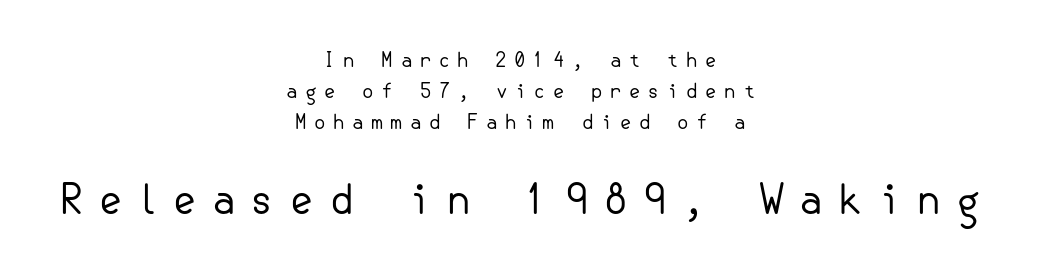
Q: Is the text bold? A: No.
Q: Is the text italic (slanted)? A: No, it is upright.
Q: Is the typeface a serif or a sans-serif typeface? A: Sans-serif.
Q: Is the text underlined? A: No.
Q: How is the paragraph aligned? A: Centered.
Q: Is the spacing between letters normal or unusually wide? A: Unusually wide.
Q: Is the spacing between lines tight, normal or loose? A: Normal.
Q: Which block of text is set in a larger size, the first (top) or the second (bottom)? A: The second (bottom) one.
Q: Width (condensed, normal, or wide)? A: Normal.
Q: Stroke contrast? A: Low.
Q: x-height? A: Small.
